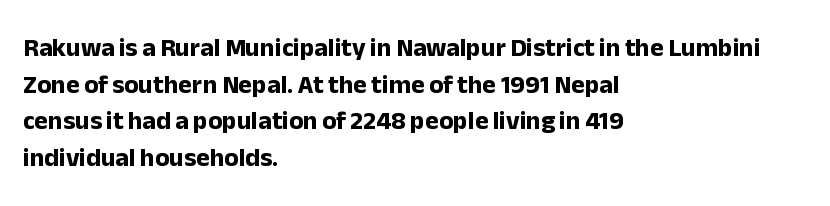
Caption: multi-line text, flush left, ragged right. Look at the tracking — it's just the regular setting, nothing added. Upright lettering throughout. The passage shown is emphatically bold. The passage shown is not underscored anywhere.
